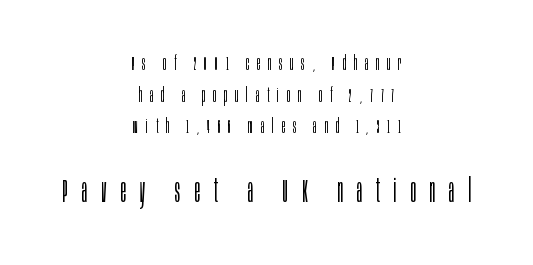
Q: Is the text bold? A: No.
Q: Is the text italic (slanted)? A: No, it is upright.
Q: Is the typeface a serif or a sans-serif typeface? A: Sans-serif.
Q: Is the text underlined? A: No.
Q: How is the paragraph aligned? A: Centered.
Q: Is the spacing between letters normal or unusually wide? A: Unusually wide.
Q: Is the spacing between lines tight, normal or loose? A: Normal.
Q: Which block of text is set in a larger size, the first (top) or the second (bottom)? A: The second (bottom) one.
Q: Width (condensed, normal, or wide)? A: Condensed.
Q: Stroke contrast? A: Low.
Q: x-height? A: Large.
Q: Monospaced? A: No.
